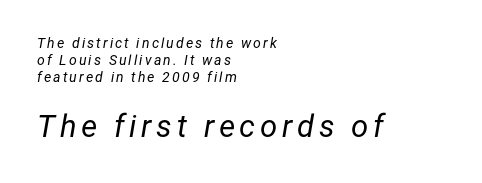
{"italic": "yes", "lean": "right", "slant_degrees": 12, "bold": "no", "weight": "regular", "width": "normal", "stroke_contrast": "low", "x_height": "medium", "monospaced": "no", "underline": "no", "align": "left", "line_spacing_ratio": 1.23, "larger_block": "second", "size_ratio": 2.21, "glyph_px": 31}
